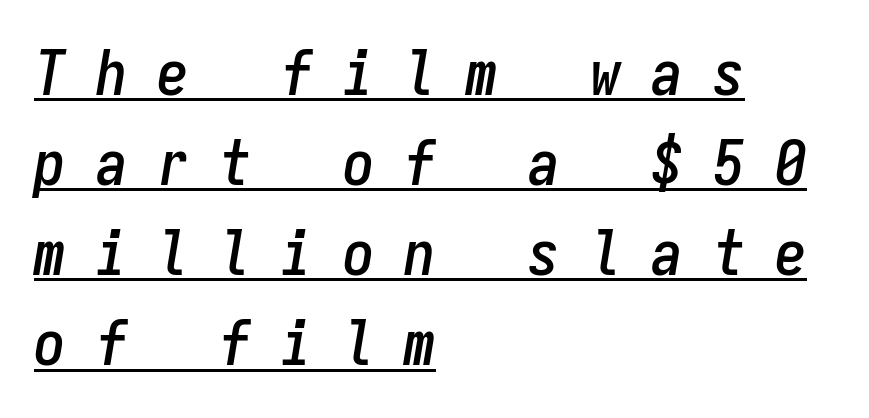
The image shows 63 px condensed type, italic (leaning right), monospaced; set left-aligned, normal line spacing (1.43x), unusually wide letter spacing (+0.48 em), underlined; low stroke contrast and a medium x-height.
